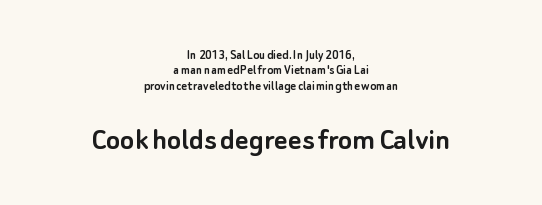
The typeface chosen for these lines omits serifs. The gaps between neighbouring characters are ordinary and unremarkable. Rule under the text: the space is simply empty. In terms of posture, this sample is upright. Whoever set this chose condensed vertical rhythm over breathing room. Note the varied advance widths — an 'i' is clearly narrower than an 'm'.
